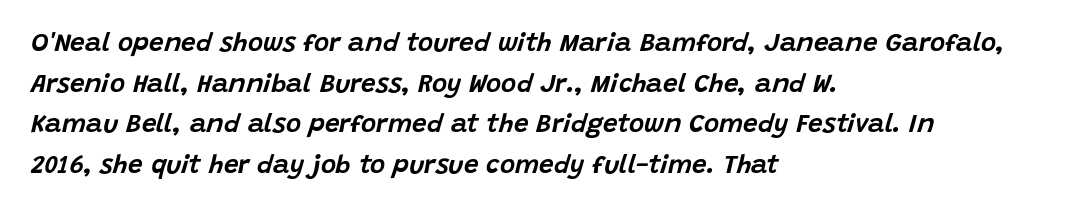
The area under the type is left untouched. When letters slant like this, we call the style italic. You could call the tracking neutral — neither tight nor loose. Left-aligned paragraph, ragged on the right. If you measured baseline to baseline, you'd find a middling distance.
